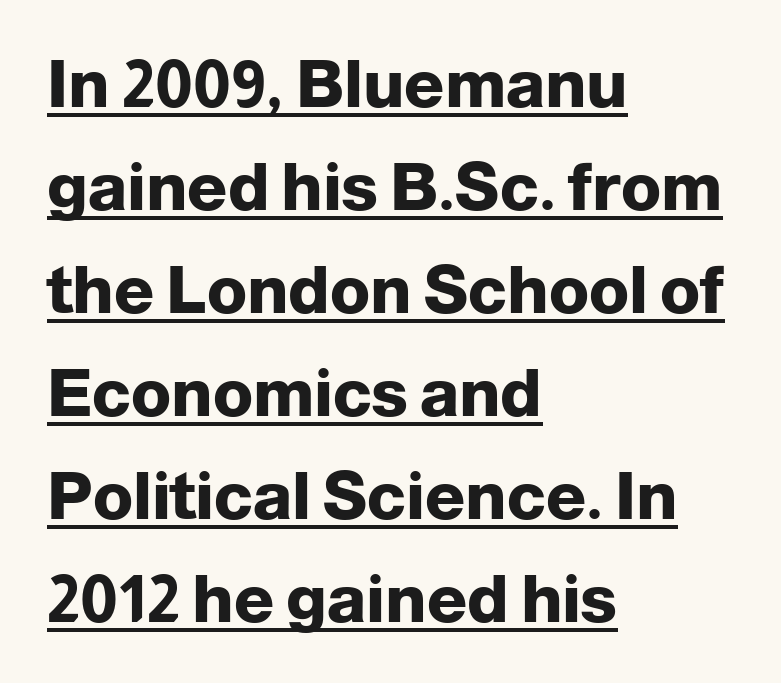
Q: Is the text bold? A: Yes.
Q: Is the text italic (slanted)? A: No, it is upright.
Q: Is the typeface a serif or a sans-serif typeface? A: Sans-serif.
Q: Is the text underlined? A: Yes.
Q: How is the paragraph aligned? A: Left-aligned.
Q: Is the spacing between letters normal or unusually wide? A: Normal.
Q: Is the spacing between lines tight, normal or loose? A: Normal.
Q: Width (condensed, normal, or wide)? A: Normal.
Q: Stroke contrast? A: Low.
Q: x-height? A: Medium.
Q: Monospaced? A: No.
